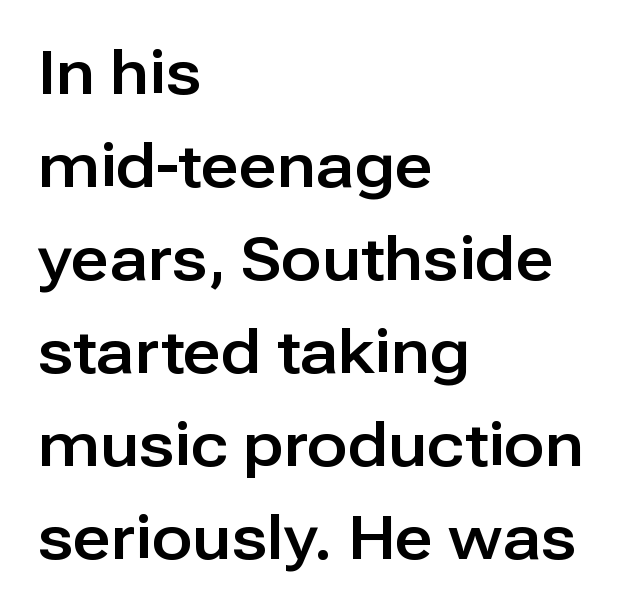
{"serif": "no", "italic": "no", "width": "normal", "stroke_contrast": "low", "x_height": "medium", "monospaced": "no", "underline": "no", "align": "left", "line_spacing": "normal", "line_spacing_ratio": 1.55, "letter_spacing": "normal", "letter_spacing_em": 0.0, "glyph_px": 60}
